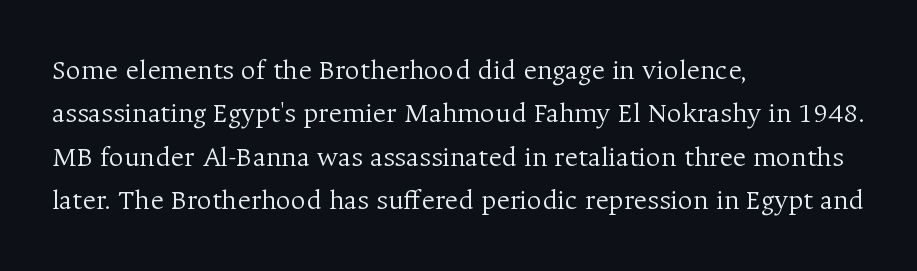
{"serif": "yes", "italic": "no", "bold": "no", "weight": "light", "width": "normal", "stroke_contrast": "medium", "x_height": "medium", "monospaced": "no", "underline": "no", "align": "left", "line_spacing": "normal", "line_spacing_ratio": 1.5, "letter_spacing": "normal", "letter_spacing_em": 0.0, "glyph_px": 29}
